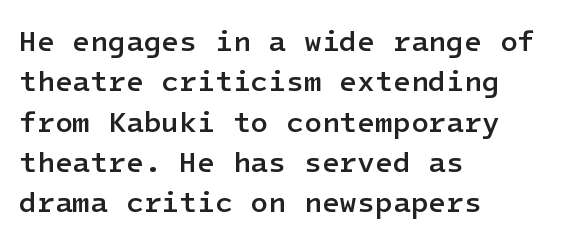
{"serif": "no", "italic": "no", "bold": "semi", "weight": "semibold", "width": "normal", "stroke_contrast": "low", "x_height": "medium", "underline": "no", "align": "left", "line_spacing": "normal", "line_spacing_ratio": 1.39, "letter_spacing": "normal", "letter_spacing_em": 0.0, "glyph_px": 29}
